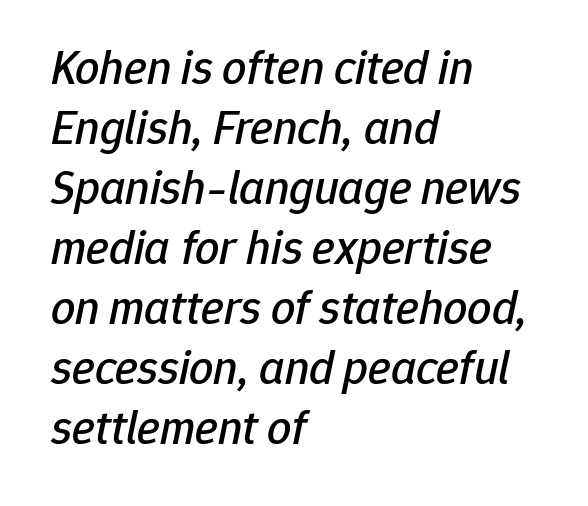
{"italic": "yes", "lean": "right", "slant_degrees": 12, "width": "normal", "stroke_contrast": "low", "x_height": "medium", "monospaced": "no", "underline": "no", "align": "left", "line_spacing": "normal", "line_spacing_ratio": 1.25, "letter_spacing": "normal", "letter_spacing_em": 0.0, "glyph_px": 48}
